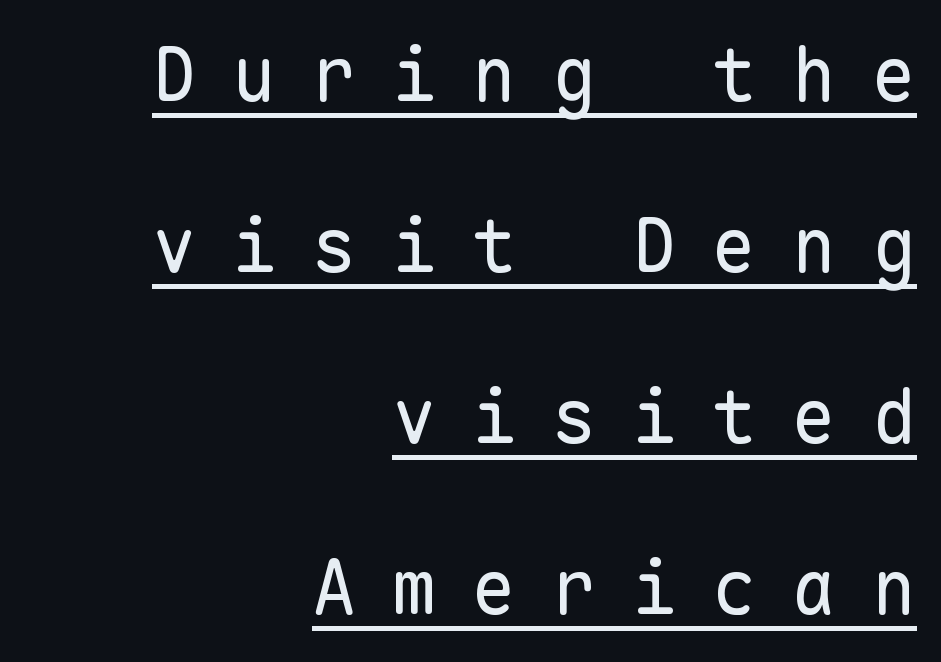
This rendering widens character spacing well past its baseline value. Notice how the stems are strictly vertical — no italics here. Grotesque or geometric, the face here clearly has no serifs. Baseline-to-baseline distance is far greater than the letter height. On a weight scale, this lands at 450 or below. Horizontally, the lines are justified to the trailing edge only.
